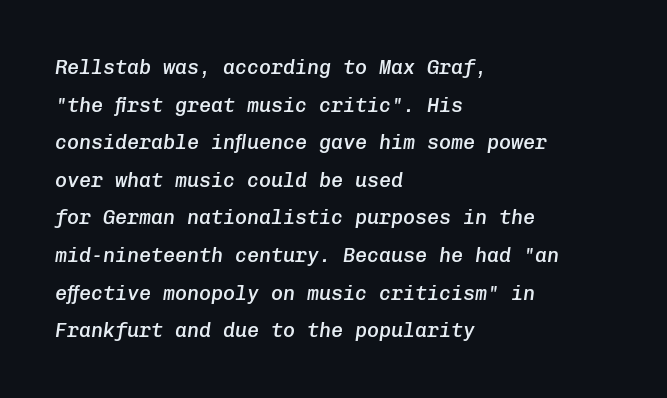
Q: Is the text bold? A: Semi-bold.
Q: Is the text italic (slanted)? A: Yes, it leans right by about 8 degrees.
Q: Is the text underlined? A: No.
Q: How is the paragraph aligned? A: Left-aligned.
Q: Is the spacing between letters normal or unusually wide? A: Normal.
